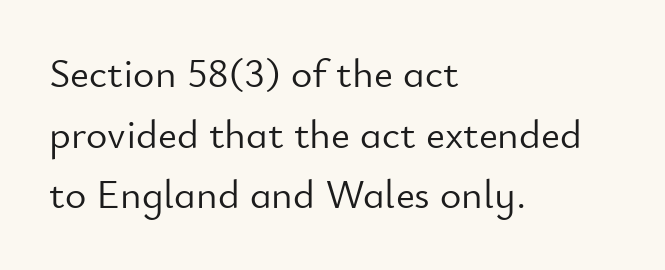
All the whitespace from short lines collects on the right. The line texture is even and compact thanks to regular tracking. Reading down the column, the eye jumps a familiar distance to each next line. The font family rendered here belongs to the sans-serif group. These lines are rendered in a variable-pitch font.
